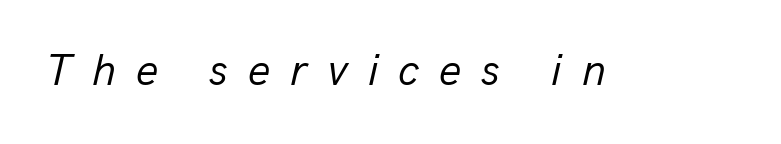
Q: Is the text bold? A: No.
Q: Is the text italic (slanted)? A: Yes, it leans right by about 13 degrees.
Q: Is the text underlined? A: No.
Q: Is the spacing between letters normal or unusually wide? A: Unusually wide.
Q: Width (condensed, normal, or wide)? A: Normal.
Q: Stroke contrast? A: Low.
Q: x-height? A: Medium.
Q: Monospaced? A: No.
